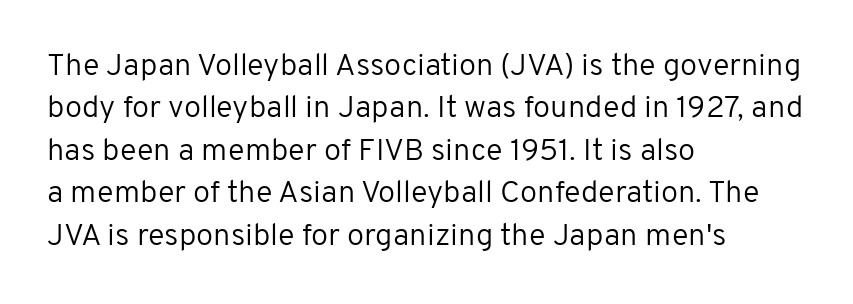
The image shows 31 px regular-weight sans-serif type, upright; set left-aligned, normal line spacing (1.37x), normal letter spacing, not underlined; low stroke contrast and a medium x-height.
